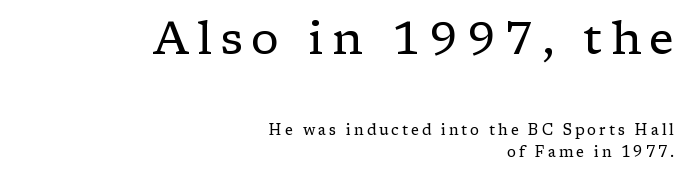
The image shows 46 px regular-weight serif type, upright; set right-aligned, normal line spacing (1.45x), not underlined; the first (top) block is 3.07x larger; low stroke contrast and a medium x-height.
